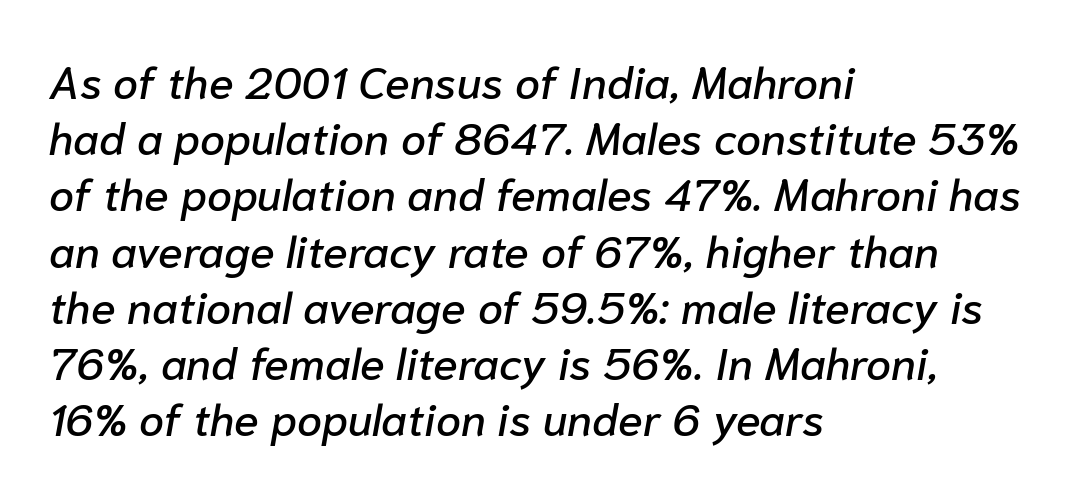
A bare baseline throughout the passage. The lines are quadded left. Does extra space separate the letters? No, they use regular spacing. You can tell it's italic because the verticals aren't actually vertical. The line-height multiplier appears to be the usual default. Spacing verdict: proportional, widths tailored to each character.
